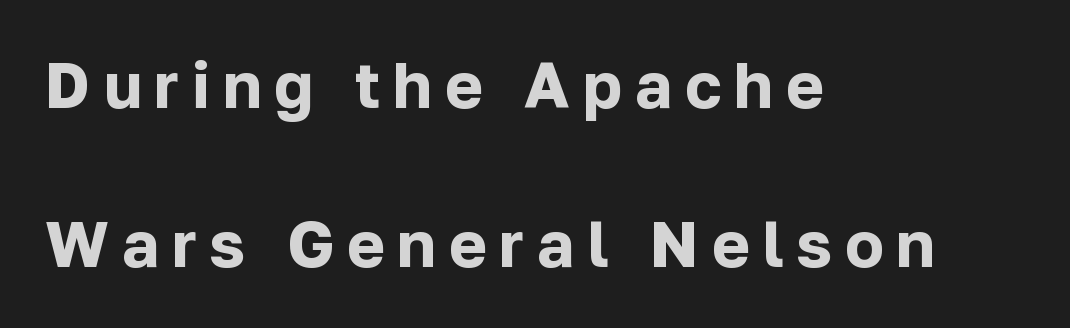
Q: Is the text bold? A: Yes.
Q: Is the text italic (slanted)? A: No, it is upright.
Q: Is the typeface a serif or a sans-serif typeface? A: Sans-serif.
Q: Is the text underlined? A: No.
Q: How is the paragraph aligned? A: Left-aligned.
Q: Is the spacing between letters normal or unusually wide? A: Unusually wide.
Q: Is the spacing between lines tight, normal or loose? A: Loose.
Q: Width (condensed, normal, or wide)? A: Normal.
Q: Stroke contrast? A: Low.
Q: x-height? A: Medium.
Q: Monospaced? A: No.
